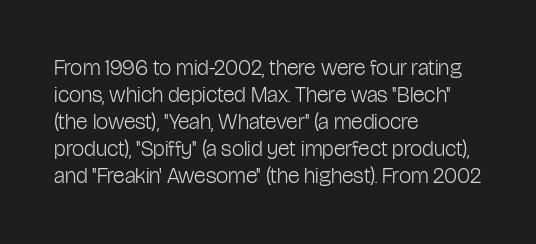
Beneath every word, the page is bare. The lettering holds an erect, upright posture throughout. Caption: face not bold, strokes unweighted. The gaps between neighbouring characters are ordinary and unremarkable.
